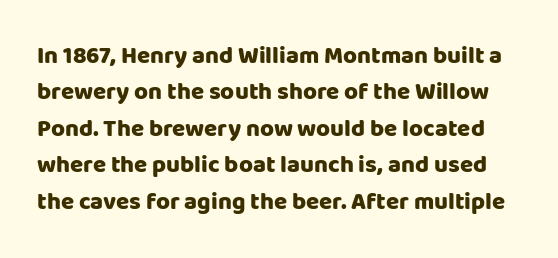
The rows are spaced the way most documents space them. Descenders hang freely into open space. Characters follow at the spacing the type designer built in. Heft: maximum for text — a bold. In terms of posture, this sample is upright.
